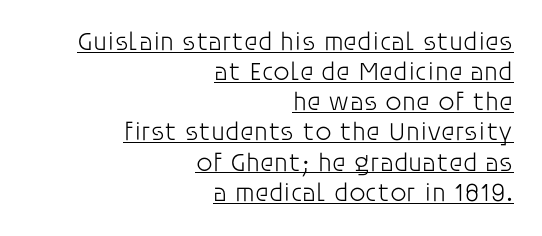
Q: Is the text bold? A: No.
Q: Is the text italic (slanted)? A: No, it is upright.
Q: Is the text underlined? A: Yes.
Q: How is the paragraph aligned? A: Right-aligned.
Q: Is the spacing between letters normal or unusually wide? A: Normal.
